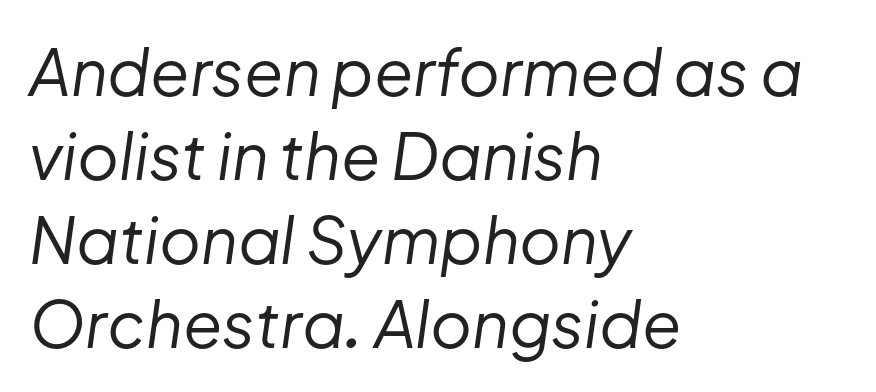
{"italic": "yes", "lean": "right", "slant_degrees": 8, "bold": "no", "weight": "regular", "width": "normal", "stroke_contrast": "low", "x_height": "medium", "monospaced": "no", "underline": "no", "align": "left", "line_spacing": "normal", "line_spacing_ratio": 1.31, "letter_spacing": "normal", "letter_spacing_em": 0.0, "glyph_px": 64}
